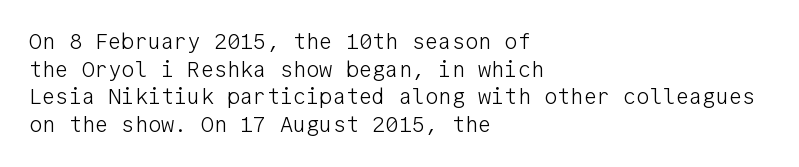
{"italic": "no", "bold": "no", "underline": "no", "align": "left", "line_spacing": "normal", "line_spacing_ratio": 1.26, "letter_spacing": "normal", "letter_spacing_em": 0.0, "glyph_px": 22}
